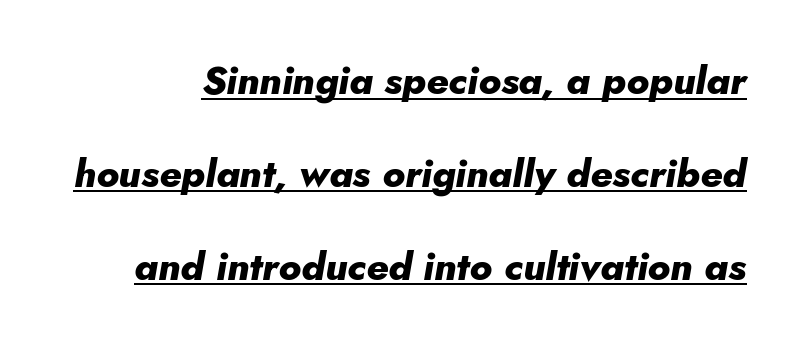
The image shows 39 px heavy type, italic (leaning right); set loose line spacing (2.38x), normal letter spacing, underlined; low stroke contrast and a small x-height.
